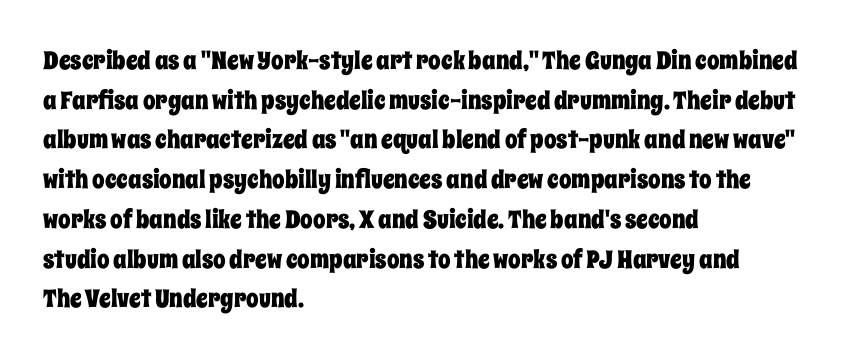
The image shows 25 px text type, upright; set left-aligned, normal line spacing (1.59x), normal letter spacing, not underlined.
